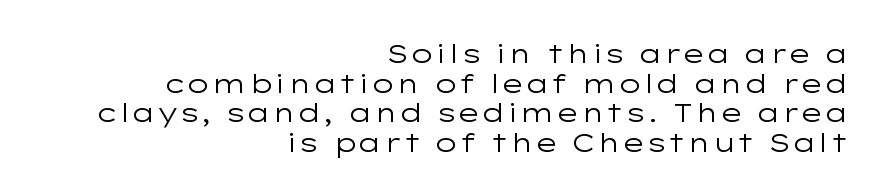
The lines are packed closely together with very little leading. Check the space under the baseline: it is left empty. Students, note that the glyphs here touch the page at normal intervals. Typeset ragged left — the right edge is the straight one. Is the stroke heavy? The answer is a plain regular-or-lighter. Nope, not italic — everything's standing straight.
